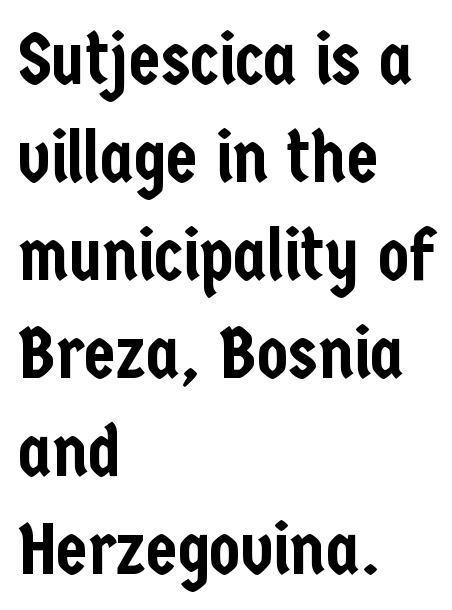
{"serif": "no", "italic": "no", "width": "condensed", "stroke_contrast": "low", "x_height": "medium", "monospaced": "no", "underline": "no", "align": "left", "line_spacing": "normal", "line_spacing_ratio": 1.36, "letter_spacing": "normal", "letter_spacing_em": 0.0, "glyph_px": 72}
